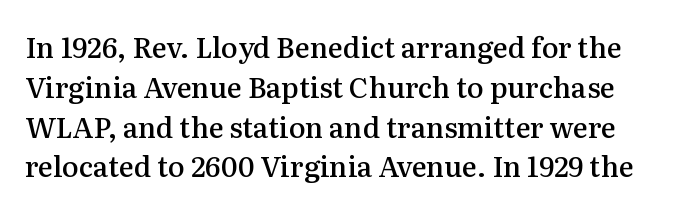
{"serif": "yes", "italic": "no", "bold": "semi", "weight": "semibold", "width": "normal", "stroke_contrast": "medium", "x_height": "medium", "monospaced": "no", "underline": "no", "line_spacing": "normal", "line_spacing_ratio": 1.42, "letter_spacing": "normal", "letter_spacing_em": 0.0, "glyph_px": 28}
